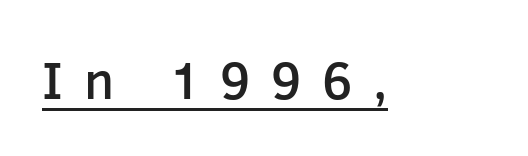
The image shows 52 px semibold sans-serif type, upright; set unusually wide letter spacing (+0.4 em), underlined; low stroke contrast and a medium x-height.
